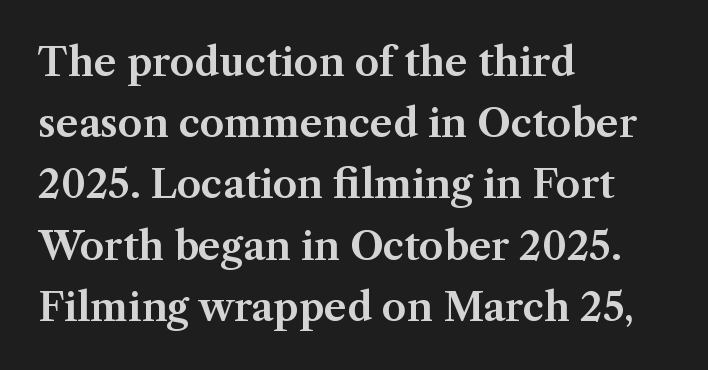
The glyphs are unaccompanied by any horizontal stroke below them. Reading down the block, your eye returns to a fixed left position each line. Stroke terminals: seriffed. The rendering keeps characters at their native spacing. Rows of type keep a routine distance in the vertical direction. Each letter keeps its own natural width here, so spacing adapts to shape.
